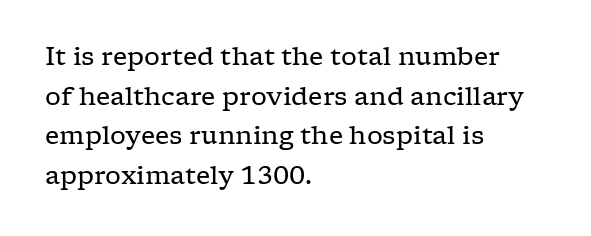
No italicization has been applied; the sample stays upright. Which margin do the lines hug? The left one — the right edge is uneven. Interline gaps are of average width in this sample. Descender tails drop into unmarked territory.
